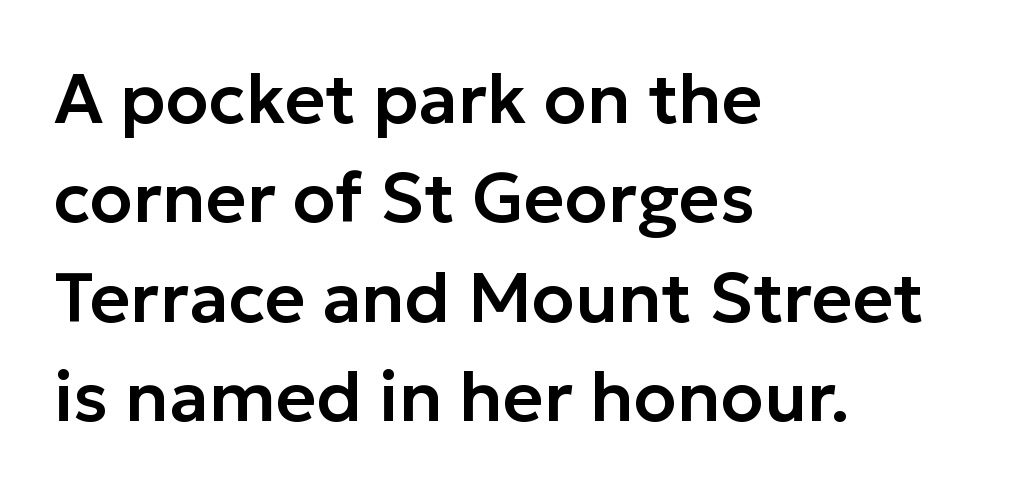
{"serif": "no", "italic": "no", "width": "normal", "stroke_contrast": "low", "x_height": "medium", "monospaced": "no", "underline": "no", "align": "left", "line_spacing": "normal", "line_spacing_ratio": 1.42, "letter_spacing": "normal", "letter_spacing_em": 0.0, "glyph_px": 70}
